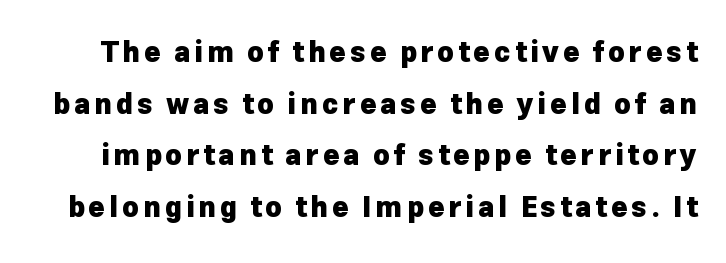
The image shows 28 px heavy sans-serif type, upright; set line spacing 1.84x, not underlined; low stroke contrast and a medium x-height.
